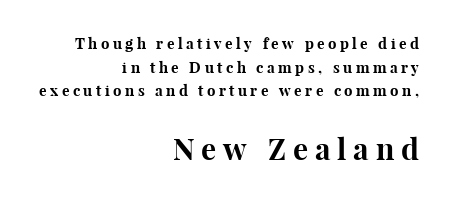
{"serif": "yes", "italic": "no", "bold": "yes", "weight": "bold", "width": "normal", "stroke_contrast": "high", "x_height": "medium", "monospaced": "no", "underline": "no", "align": "right", "line_spacing": "normal", "line_spacing_ratio": 1.58, "letter_spacing": "wide", "letter_spacing_em": 0.23, "larger_block": "second", "size_ratio": 2.0, "glyph_px": 30}
